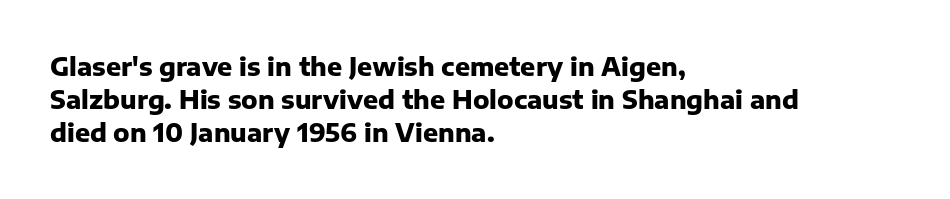
The image shows 25 px bold type, upright; set left-aligned, normal line spacing (1.33x), normal letter spacing, not underlined.
